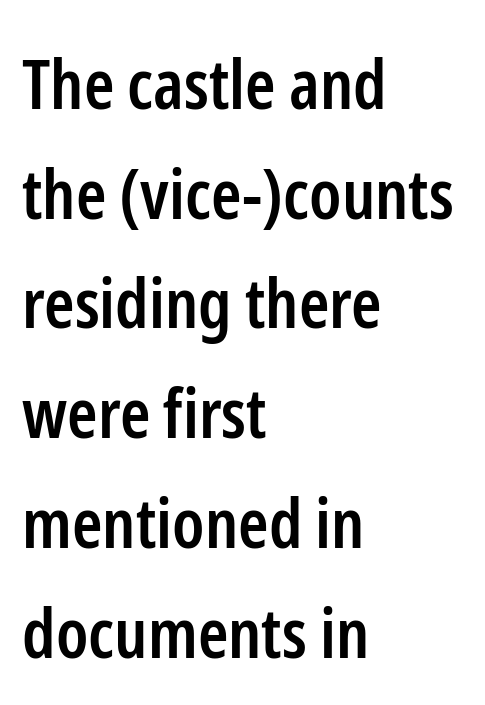
{"serif": "no", "italic": "no", "bold": "semi", "weight": "semibold", "width": "condensed", "stroke_contrast": "low", "x_height": "medium", "monospaced": "no", "underline": "no", "align": "left", "line_spacing": "normal", "line_spacing_ratio": 1.59, "letter_spacing": "normal", "letter_spacing_em": 0.0, "glyph_px": 69}
